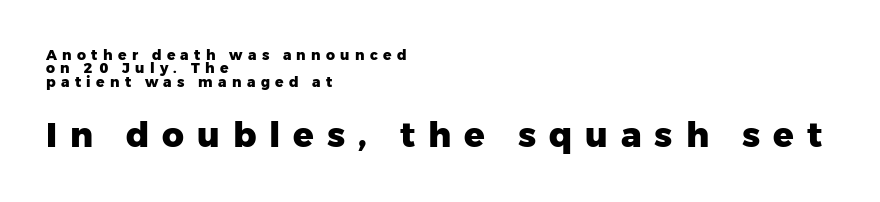
Q: Is the text bold? A: Yes.
Q: Is the text italic (slanted)? A: No, it is upright.
Q: Is the typeface a serif or a sans-serif typeface? A: Sans-serif.
Q: Is the text underlined? A: No.
Q: How is the paragraph aligned? A: Left-aligned.
Q: Is the spacing between letters normal or unusually wide? A: Unusually wide.
Q: Is the spacing between lines tight, normal or loose? A: Tight.
Q: Which block of text is set in a larger size, the first (top) or the second (bottom)? A: The second (bottom) one.
Q: Width (condensed, normal, or wide)? A: Normal.
Q: Stroke contrast? A: Low.
Q: x-height? A: Medium.
Q: Monospaced? A: No.
